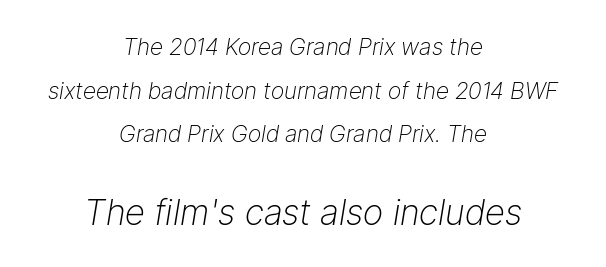
You could call the tracking neutral — neither tight nor loose. On a weight scale, this lands at 450 or below. Glance below the letters and you will spot only blank space. Compared with a flush-left layout, this one balances lines on the center instead. Is there much room between lines? Yes — plenty of vertical air separates them.
